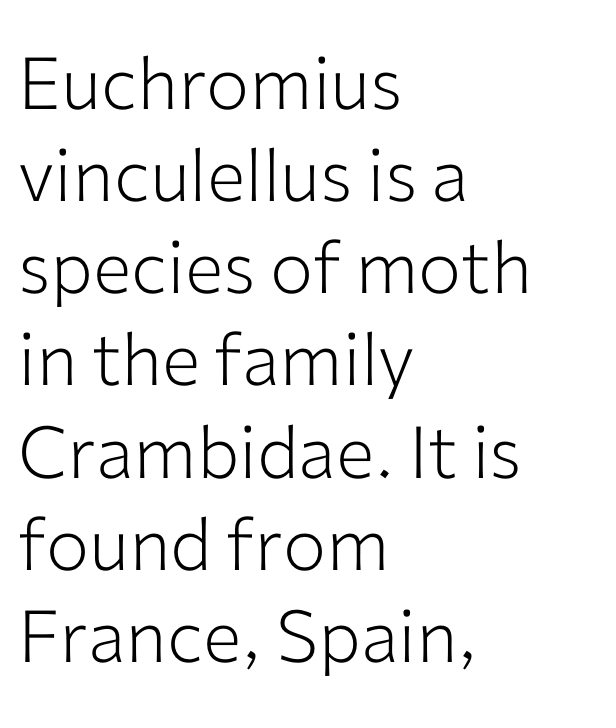
{"serif": "no", "italic": "no", "bold": "no", "weight": "light", "width": "normal", "stroke_contrast": "low", "x_height": "medium", "monospaced": "no", "underline": "no", "align": "left", "line_spacing": "normal", "line_spacing_ratio": 1.28, "letter_spacing": "normal", "letter_spacing_em": 0.0, "glyph_px": 72}
